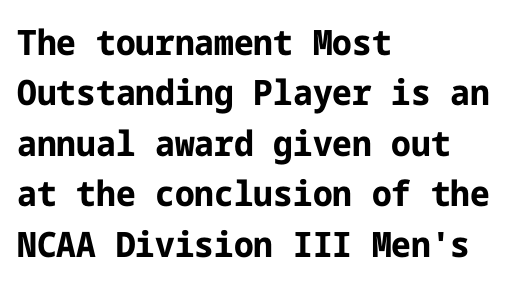
Does the weight exceed regular? Yes, all the way to bold. The designer went with a sans here, leaving each stem footless. The string is rendered with underlining switched off. One-word summary of the alignment: left. The gaps between neighbouring characters are ordinary and unremarkable.
